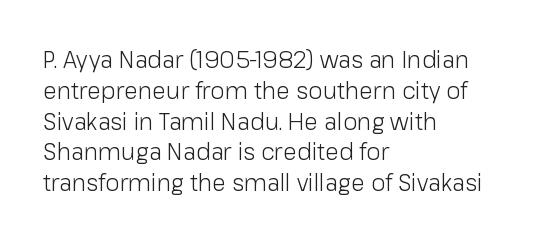
Q: Is the text bold? A: No.
Q: Is the text italic (slanted)? A: No, it is upright.
Q: Is the text underlined? A: No.
Q: How is the paragraph aligned? A: Left-aligned.
Q: Is the spacing between letters normal or unusually wide? A: Normal.
Q: Is the spacing between lines tight, normal or loose? A: Normal.
